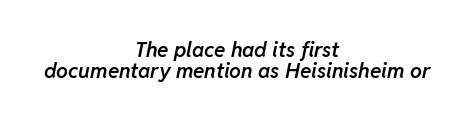
Q: Is the text bold? A: Semi-bold.
Q: Is the text italic (slanted)? A: Yes, it leans right by about 11 degrees.
Q: Is the text underlined? A: No.
Q: How is the paragraph aligned? A: Centered.
Q: Is the spacing between letters normal or unusually wide? A: Normal.
Q: Is the spacing between lines tight, normal or loose? A: Tight.
